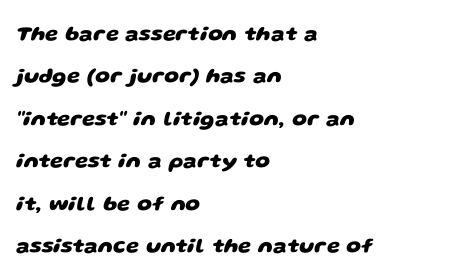
{"bold": "yes", "underline": "no", "align": "left", "line_spacing": "loose", "line_spacing_ratio": 2.02, "letter_spacing": "normal", "letter_spacing_em": 0.0, "glyph_px": 21}
